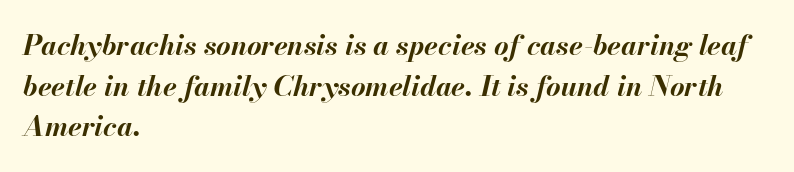
{"italic": "yes", "lean": "right", "slant_degrees": 13, "bold": "yes", "weight": "bold", "width": "normal", "stroke_contrast": "medium", "x_height": "small", "monospaced": "no", "underline": "no", "align": "left", "line_spacing": "normal", "line_spacing_ratio": 1.45, "letter_spacing": "normal", "letter_spacing_em": 0.0, "glyph_px": 28}
